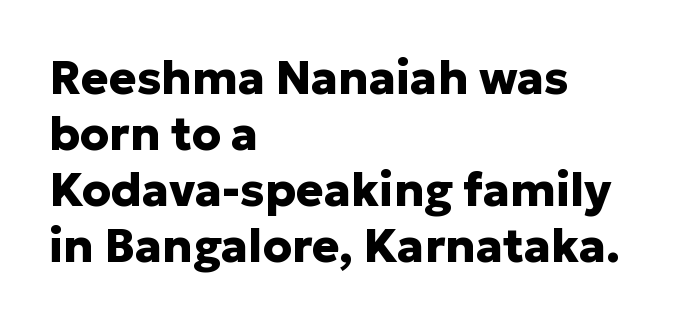
{"serif": "no", "italic": "no", "bold": "yes", "weight": "heavy", "width": "normal", "stroke_contrast": "low", "x_height": "medium", "monospaced": "no", "underline": "no", "align": "left", "line_spacing_ratio": 1.22, "letter_spacing": "normal", "letter_spacing_em": 0.0, "glyph_px": 46}
